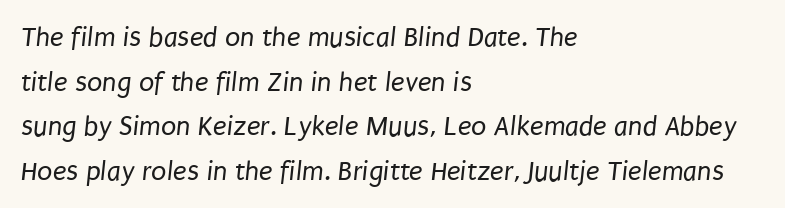
{"serif": "no", "bold": "no", "weight": "regular", "width": "condensed", "stroke_contrast": "low", "x_height": "large", "monospaced": "no", "underline": "no", "align": "left", "line_spacing": "normal", "line_spacing_ratio": 1.59, "letter_spacing": "normal", "letter_spacing_em": 0.0, "glyph_px": 28}
